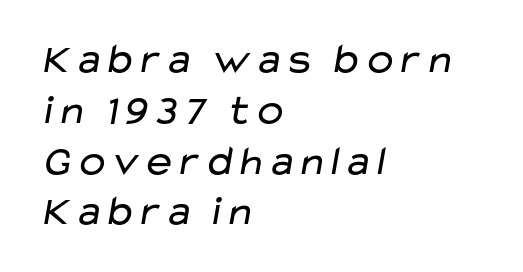
{"serif": "no", "bold": "no", "weight": "regular", "width": "wide", "stroke_contrast": "low", "x_height": "medium", "monospaced": "no", "underline": "no", "align": "left", "line_spacing_ratio": 1.21, "letter_spacing": "normal", "letter_spacing_em": 0.0, "glyph_px": 42}
